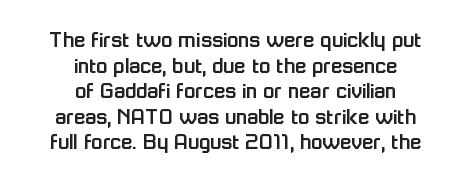
Q: Is the text italic (slanted)? A: No, it is upright.
Q: Is the text underlined? A: No.
Q: How is the paragraph aligned? A: Centered.
Q: Is the spacing between letters normal or unusually wide? A: Normal.
Q: Is the spacing between lines tight, normal or loose? A: Tight.
